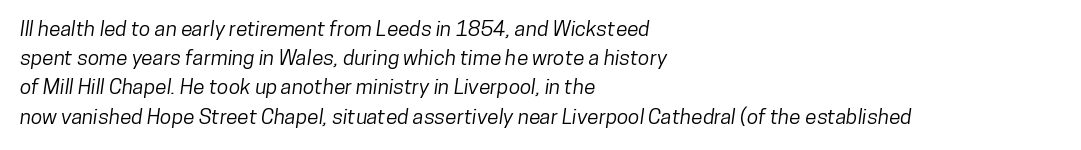
The gaps between neighbouring characters are ordinary and unremarkable. Compared with a centered layout, this one pins lines to the left instead. Decoration check: the copy has no underline. Baseline-to-baseline distance is the conventional proportion of letter height.
